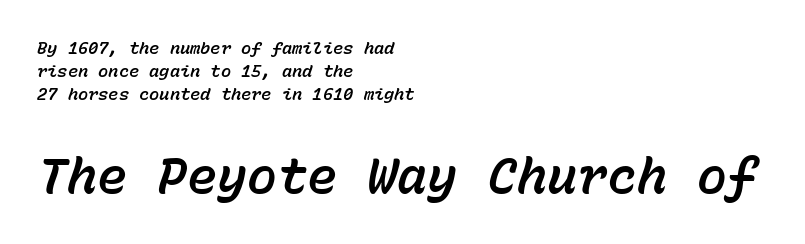
Q: Is the text italic (slanted)? A: Yes, it leans right by about 15 degrees.
Q: Is the text underlined? A: No.
Q: How is the paragraph aligned? A: Left-aligned.
Q: Is the spacing between letters normal or unusually wide? A: Normal.
Q: Is the spacing between lines tight, normal or loose? A: Normal.
Q: Which block of text is set in a larger size, the first (top) or the second (bottom)? A: The second (bottom) one.
Q: Width (condensed, normal, or wide)? A: Normal.
Q: Stroke contrast? A: Low.
Q: x-height? A: Medium.
Q: Monospaced? A: Yes.
